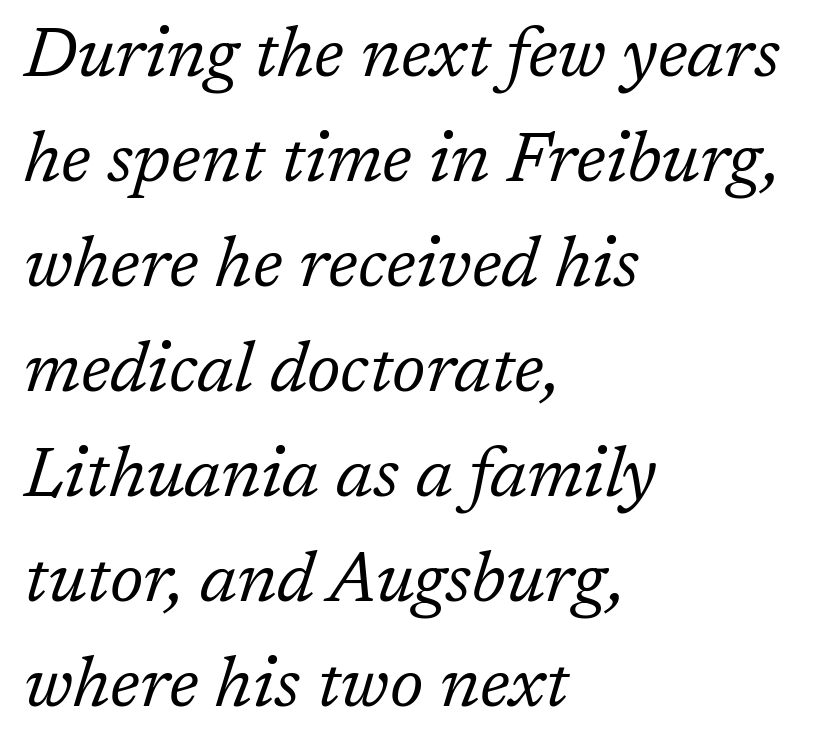
Q: Is the text bold? A: No.
Q: Is the text italic (slanted)? A: Yes, it leans right by about 17 degrees.
Q: Is the typeface a serif or a sans-serif typeface? A: Serif.
Q: Is the text underlined? A: No.
Q: How is the paragraph aligned? A: Left-aligned.
Q: Is the spacing between letters normal or unusually wide? A: Normal.
Q: Is the spacing between lines tight, normal or loose? A: Normal.
Q: Width (condensed, normal, or wide)? A: Normal.
Q: Stroke contrast? A: Low.
Q: x-height? A: Medium.
Q: Monospaced? A: No.
